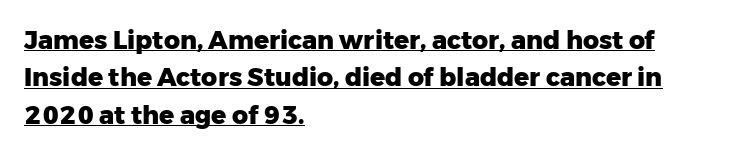
The image shows 25 px bold type, upright; set left-aligned, normal line spacing (1.5x), normal letter spacing, underlined.
